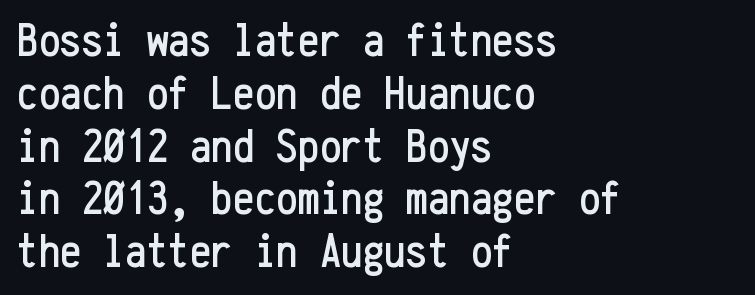
{"serif": "no", "italic": "no", "width": "condensed", "stroke_contrast": "low", "x_height": "medium", "monospaced": "yes", "underline": "no", "align": "left", "line_spacing": "tight", "line_spacing_ratio": 1.1, "letter_spacing": "normal", "letter_spacing_em": 0.0, "glyph_px": 48}
